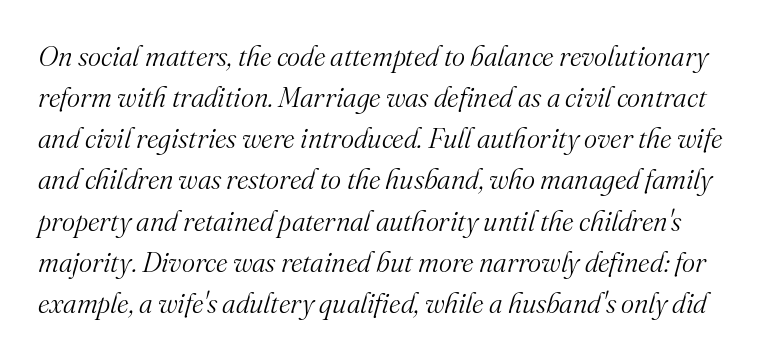
The image shows 28 px light serif type, italic (leaning right); set normal line spacing (1.47x), normal letter spacing, not underlined; medium stroke contrast and a small x-height.
